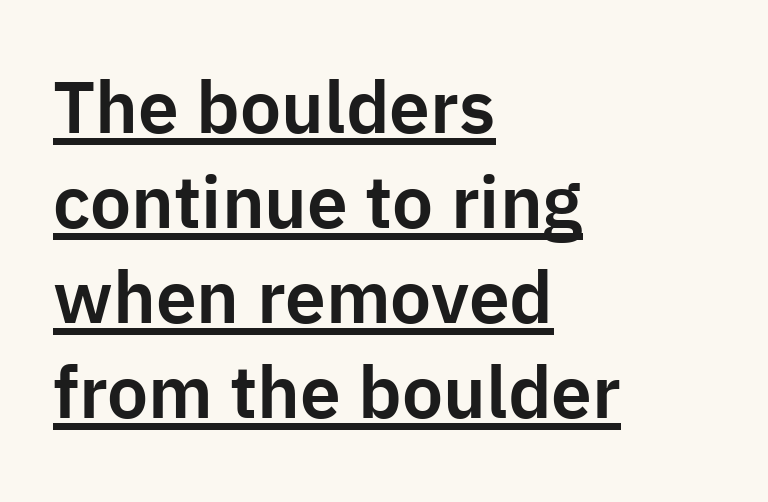
{"serif": "no", "italic": "no", "width": "normal", "stroke_contrast": "low", "x_height": "medium", "monospaced": "no", "underline": "yes", "align": "left", "line_spacing": "normal", "line_spacing_ratio": 1.3, "letter_spacing": "normal", "letter_spacing_em": 0.0, "glyph_px": 73}
